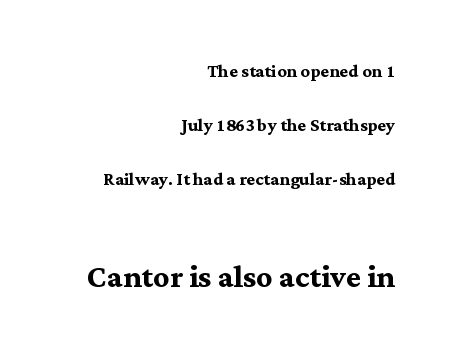
The face used here is seriffed, in the tradition of book romans. You could not count columns in this text — the font is proportionally spaced. Bare-footed words on every line. Every row of glyphs terminates at an identical x-position on the right.
